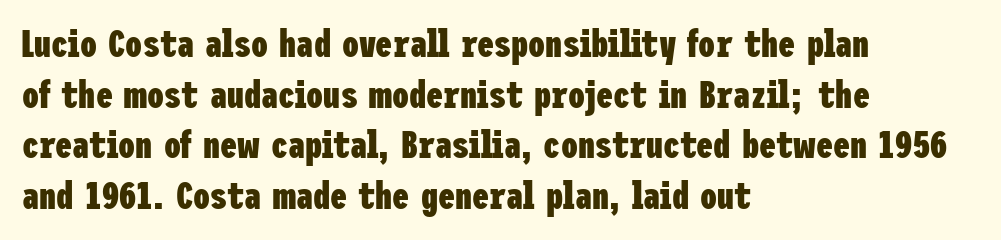
The image shows 38 px heavy, condensed sans-serif type, upright; set left-aligned, normal line spacing (1.33x), normal letter spacing, not underlined; low stroke contrast and a medium x-height.
